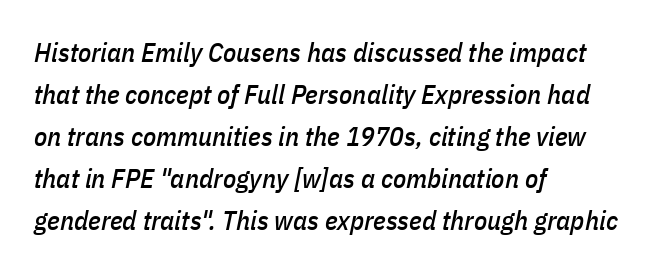
Q: Is the text italic (slanted)? A: Yes, it leans right by about 11 degrees.
Q: Is the text underlined? A: No.
Q: How is the paragraph aligned? A: Left-aligned.
Q: Is the spacing between letters normal or unusually wide? A: Normal.
Q: Is the spacing between lines tight, normal or loose? A: Normal.
